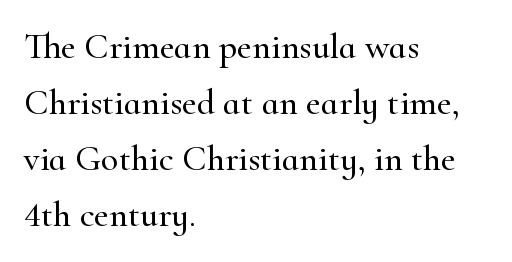
A student would call this left alignment; a typographer would say flush left, rag right. The lettering stays uniformly vertical, giving the passage a roman look. Notice how descenders clear the ascenders below comfortably — that's standard leading. Nobody drew a line under any word here. Unlike a clean sans, this face finishes its strokes with serifs. No extra tracking has been applied to these lines.
